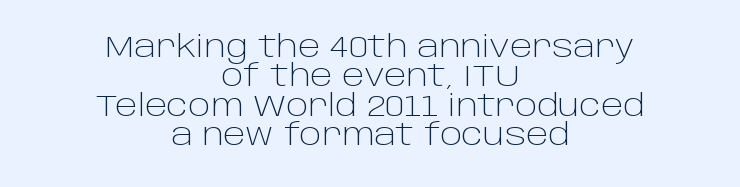
The image shows 30 px light sans-serif type, upright; set centered, tight line spacing (0.98x), normal letter spacing, not underlined; low stroke contrast and a large x-height.
